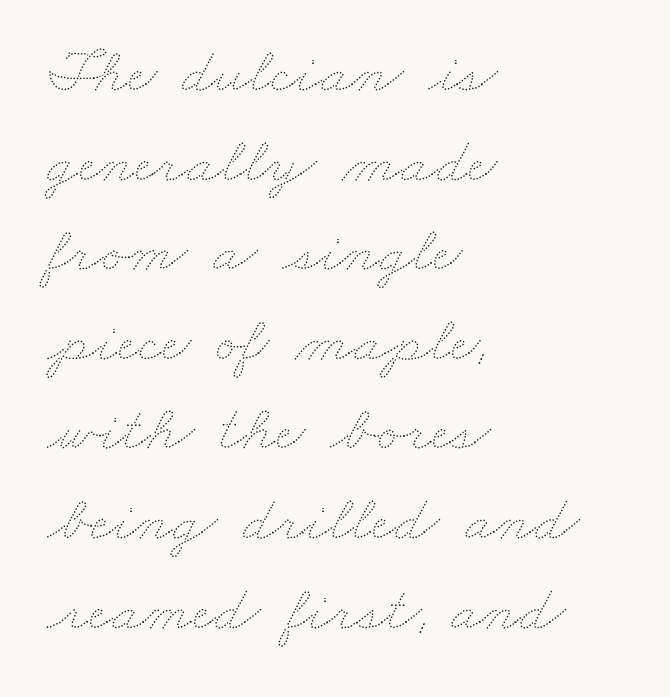
Q: Is the text bold? A: No.
Q: Is the text underlined? A: No.
Q: How is the paragraph aligned? A: Left-aligned.
Q: Is the spacing between letters normal or unusually wide? A: Normal.
Q: Is the spacing between lines tight, normal or loose? A: Normal.
Q: Width (condensed, normal, or wide)? A: Wide.
Q: Stroke contrast? A: Medium.
Q: x-height? A: Small.
Q: Monospaced? A: No.
